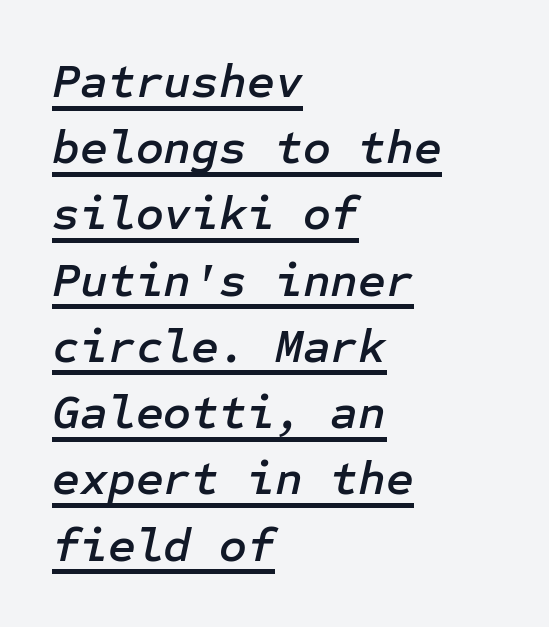
Q: Is the text italic (slanted)? A: Yes, it leans right by about 12 degrees.
Q: Is the text underlined? A: Yes.
Q: How is the paragraph aligned? A: Left-aligned.
Q: Is the spacing between letters normal or unusually wide? A: Normal.
Q: Is the spacing between lines tight, normal or loose? A: Normal.
Q: Width (condensed, normal, or wide)? A: Normal.
Q: Stroke contrast? A: Low.
Q: x-height? A: Medium.
